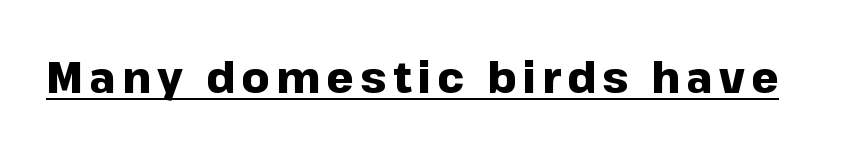
{"serif": "no", "italic": "no", "bold": "yes", "weight": "heavy", "width": "normal", "stroke_contrast": "low", "x_height": "medium", "monospaced": "no", "underline": "yes", "glyph_px": 43}
